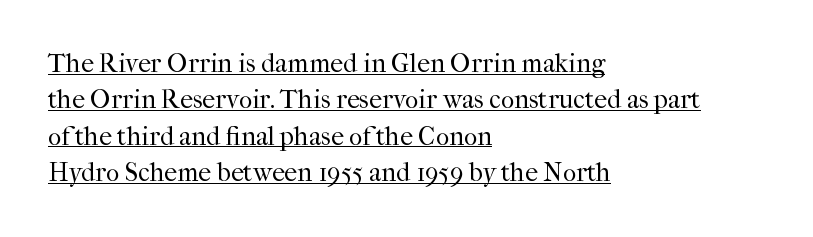
The image shows 26 px text type, upright; set left-aligned, normal line spacing (1.4x), normal letter spacing, underlined.
